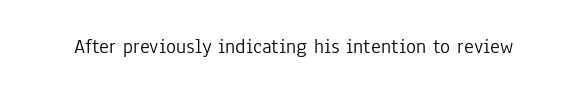
Q: Is the text bold? A: No.
Q: Is the text italic (slanted)? A: No, it is upright.
Q: Is the text underlined? A: No.
Q: Is the spacing between letters normal or unusually wide? A: Normal.
